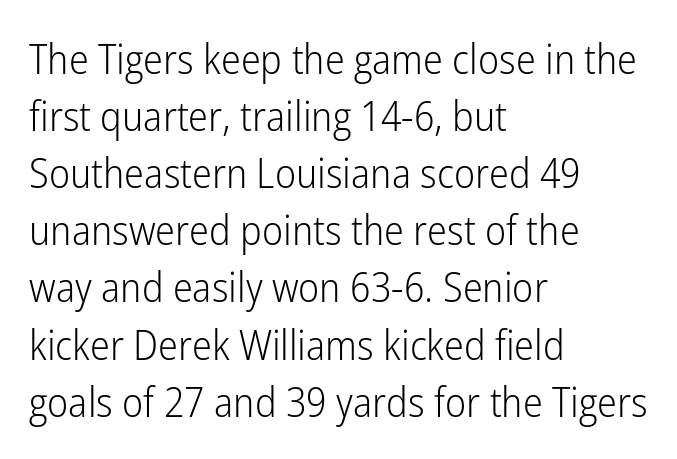
The image shows 42 px light, condensed sans-serif type, upright; set left-aligned, normal line spacing (1.36x), normal letter spacing, not underlined; low stroke contrast and a medium x-height.
